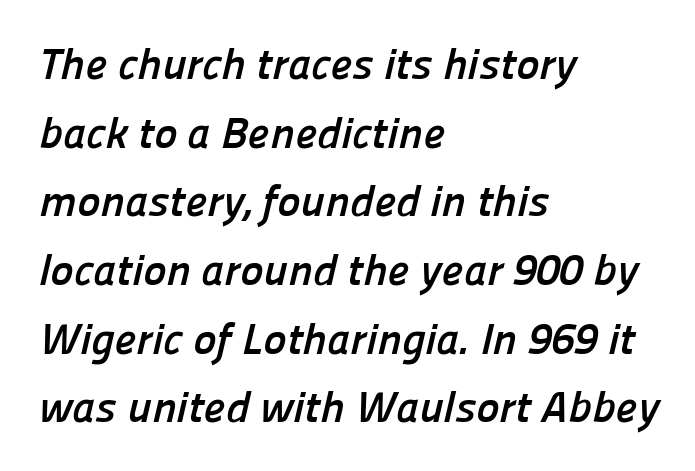
Character widths vary here, with narrow letters taking less room than wide ones. The strip under each line holds only bare page. If you measured baseline to baseline, you'd find a middling distance. Caption: bold face, heavy strokes.
